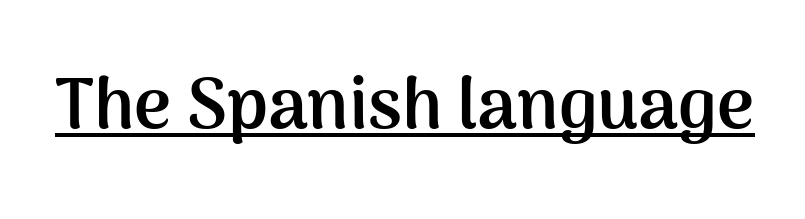
Letter spacing: default. Heft: maximum for text — a bold. This is the regular roman posture of the typeface. These lines are rendered in a variable-pitch font. This is sans-serif lettering, the kind often seen on screens and signage.
